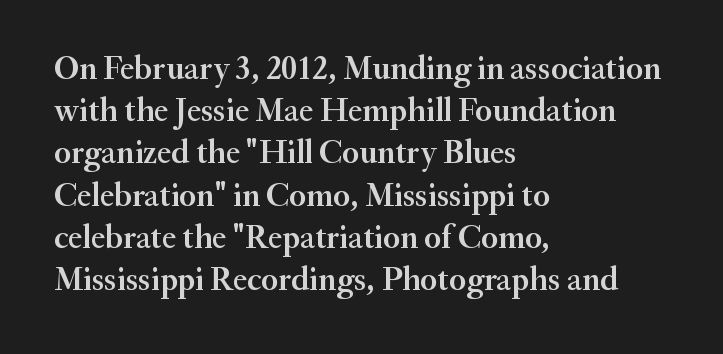
The image shows 33 px semibold serif type, upright; set left-aligned, normal line spacing (1.28x), normal letter spacing, not underlined; medium stroke contrast and a small x-height.
